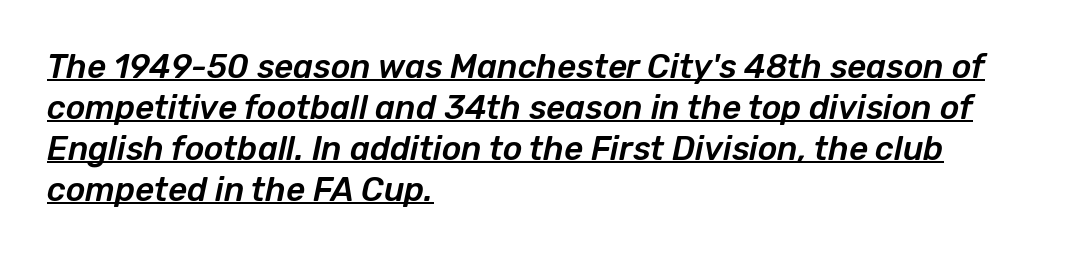
The image shows 33 px text type, italic (leaning right); set left-aligned, line spacing 1.24x, normal letter spacing, underlined; low stroke contrast and a medium x-height.
